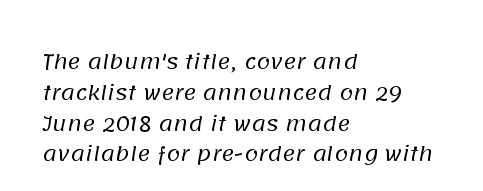
The image shows 20 px text type; set left-aligned, normal line spacing (1.54x), normal letter spacing, not underlined.
